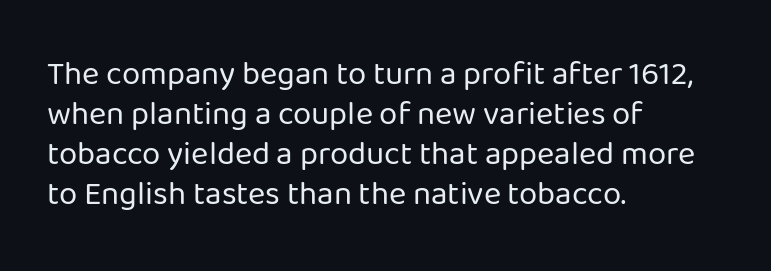
Q: Is the text bold? A: No.
Q: Is the text italic (slanted)? A: No, it is upright.
Q: Is the typeface a serif or a sans-serif typeface? A: Sans-serif.
Q: Is the text underlined? A: No.
Q: How is the paragraph aligned? A: Left-aligned.
Q: Is the spacing between letters normal or unusually wide? A: Normal.
Q: Width (condensed, normal, or wide)? A: Normal.
Q: Stroke contrast? A: Low.
Q: x-height? A: Medium.
Q: Monospaced? A: No.
